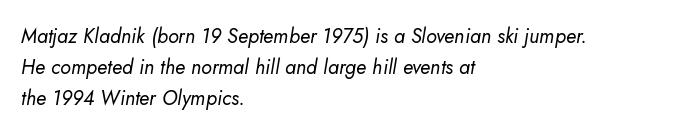
Characters are canted at an angle relative to the baseline's perpendicular. Short and long lines alike share a common starting point at left. Is this a heavy cut? Hardly; it is regular or lighter. How would I describe the line gaps? Plain and ordinary.
